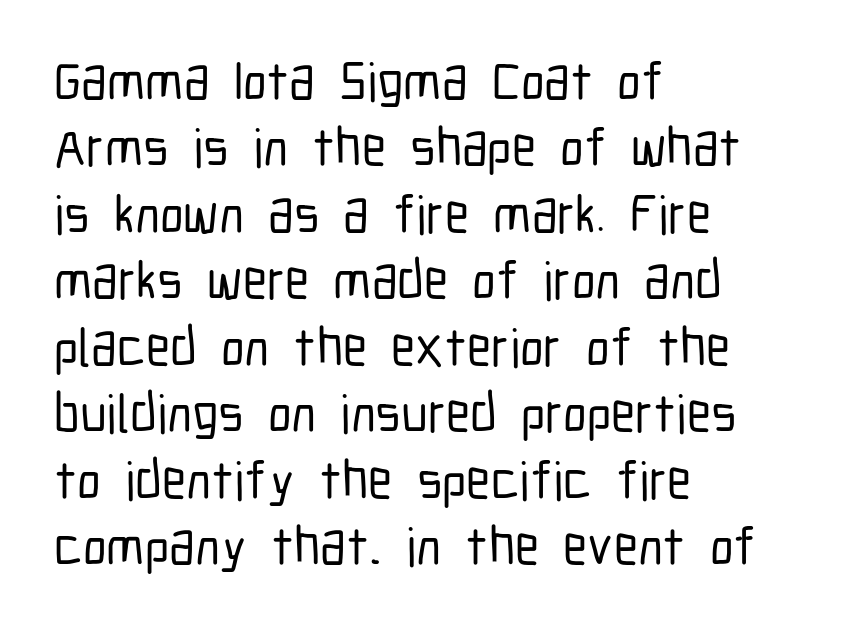
Q: Is the text italic (slanted)? A: No, it is upright.
Q: Is the typeface a serif or a sans-serif typeface? A: Sans-serif.
Q: Is the text underlined? A: No.
Q: How is the paragraph aligned? A: Left-aligned.
Q: Is the spacing between letters normal or unusually wide? A: Normal.
Q: Width (condensed, normal, or wide)? A: Condensed.
Q: Stroke contrast? A: Low.
Q: x-height? A: Medium.
Q: Monospaced? A: No.
